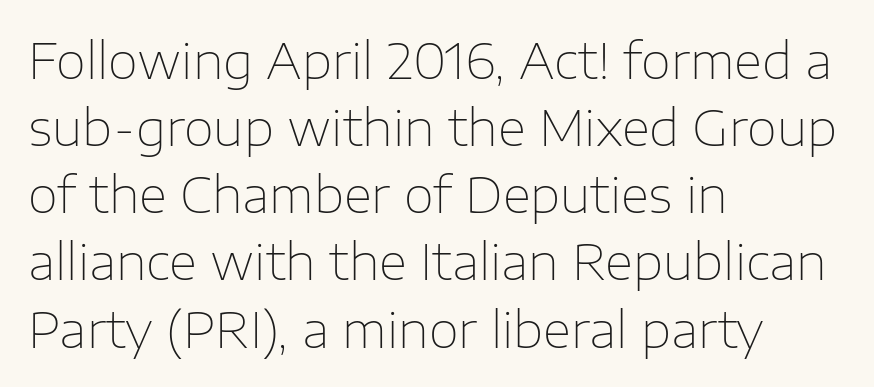
Q: Is the text bold? A: No.
Q: Is the text italic (slanted)? A: No, it is upright.
Q: Is the typeface a serif or a sans-serif typeface? A: Sans-serif.
Q: Is the text underlined? A: No.
Q: How is the paragraph aligned? A: Left-aligned.
Q: Is the spacing between letters normal or unusually wide? A: Normal.
Q: Is the spacing between lines tight, normal or loose? A: Normal.
Q: Width (condensed, normal, or wide)? A: Normal.
Q: Stroke contrast? A: Low.
Q: x-height? A: Medium.
Q: Monospaced? A: No.
